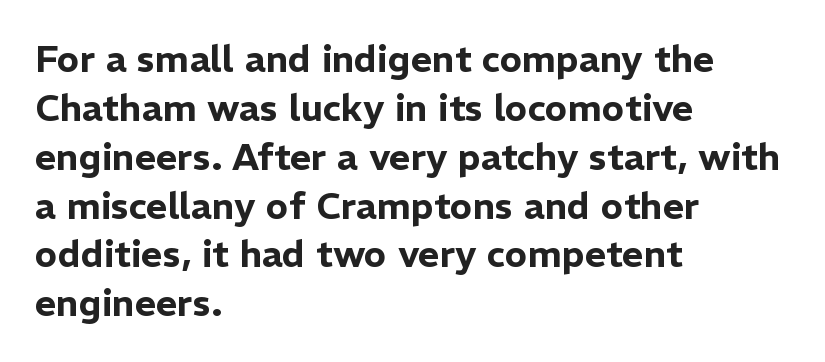
The image shows 37 px sans-serif type, upright; set left-aligned, normal line spacing (1.32x), normal letter spacing, not underlined; low stroke contrast and a medium x-height.
